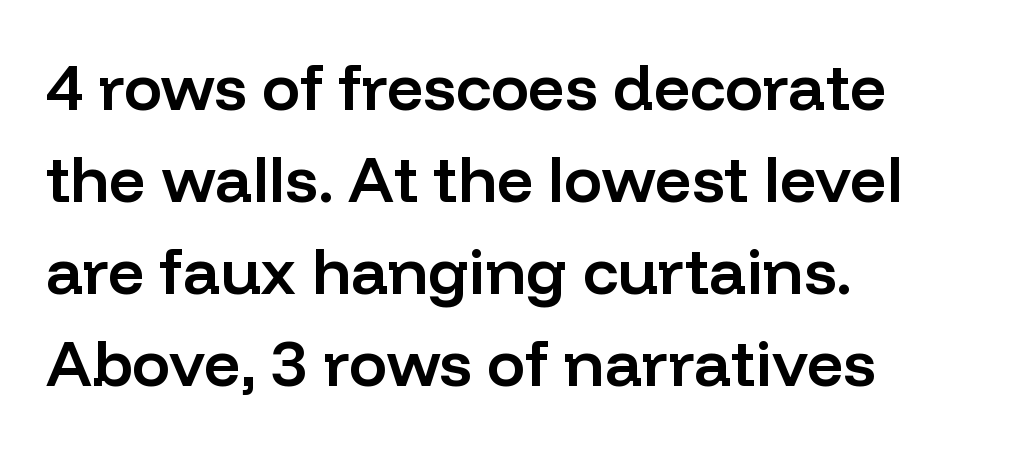
The image shows 64 px semibold sans-serif type, upright; set left-aligned, normal line spacing (1.44x), normal letter spacing, not underlined; low stroke contrast and a medium x-height.
